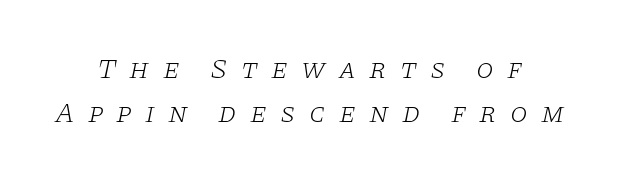
The image shows 28 px light, wide serif type, italic (leaning right); set normal line spacing (1.56x), unusually wide letter spacing (+0.47 em), not underlined; low stroke contrast and a large x-height.
